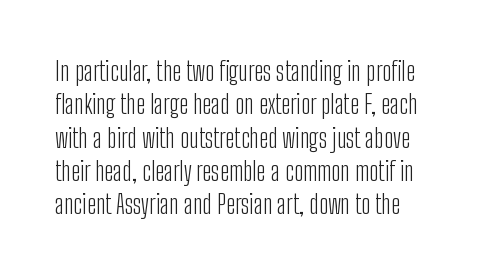
Q: Is the text bold? A: No.
Q: Is the text italic (slanted)? A: No, it is upright.
Q: Is the text underlined? A: No.
Q: Is the spacing between letters normal or unusually wide? A: Normal.
Q: Is the spacing between lines tight, normal or loose? A: Normal.
